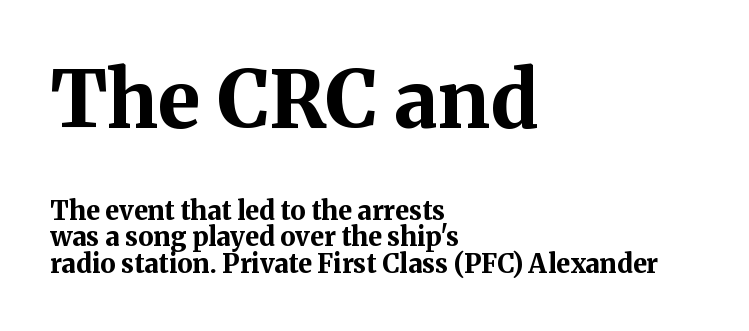
{"serif": "yes", "italic": "no", "bold": "yes", "weight": "bold", "width": "normal", "stroke_contrast": "medium", "x_height": "medium", "monospaced": "no", "underline": "no", "align": "left", "line_spacing": "tight", "line_spacing_ratio": 1.02, "letter_spacing": "normal", "letter_spacing_em": 0.0, "larger_block": "first", "size_ratio": 3.04, "glyph_px": 79}
